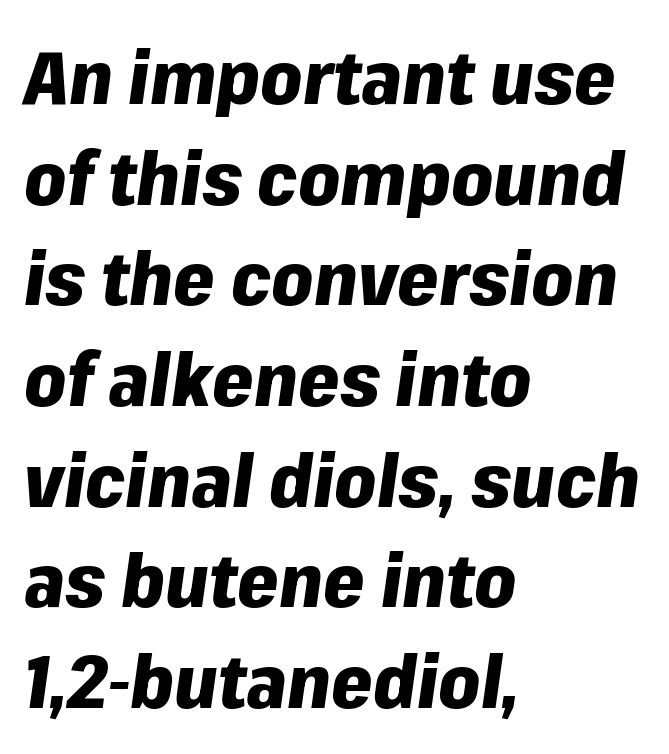
{"italic": "yes", "lean": "right", "slant_degrees": 8, "bold": "yes", "weight": "heavy", "width": "normal", "stroke_contrast": "low", "x_height": "medium", "monospaced": "no", "underline": "no", "align": "left", "line_spacing": "normal", "line_spacing_ratio": 1.36, "letter_spacing": "normal", "letter_spacing_em": 0.0, "glyph_px": 74}
